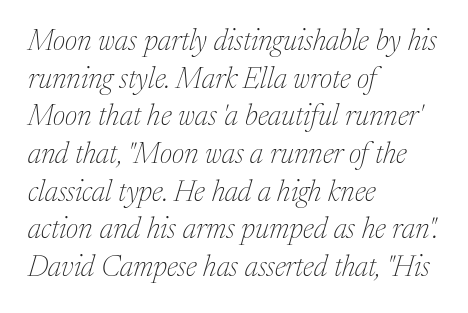
The image shows 29 px thin serif type, italic (leaning right); set left-aligned, normal line spacing (1.3x), normal letter spacing, not underlined; medium stroke contrast and a medium x-height.
